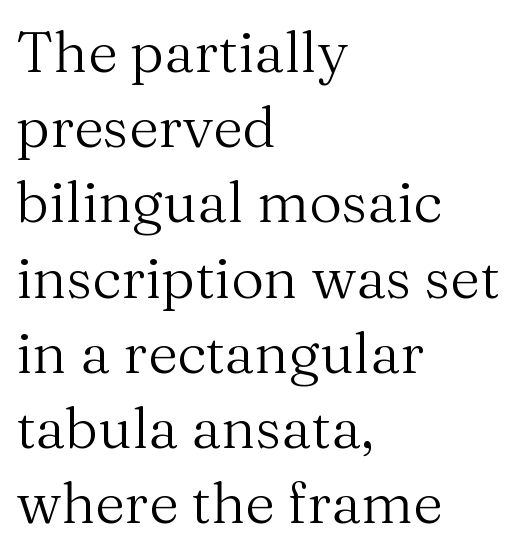
The image shows 57 px regular-weight serif type, upright; set left-aligned, normal line spacing (1.32x), normal letter spacing, not underlined; medium stroke contrast and a medium x-height.
